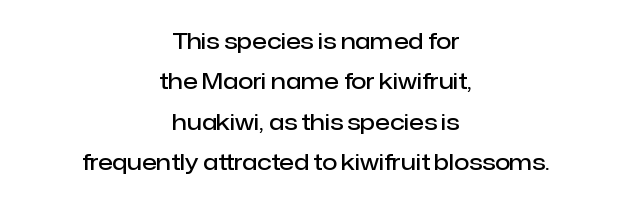
Strokes here are thickened, but only to semibold level. Rendered with straight, roman letterforms. The passage is arranged like a title page — every line centered. Decoration check: the copy has no underline.
